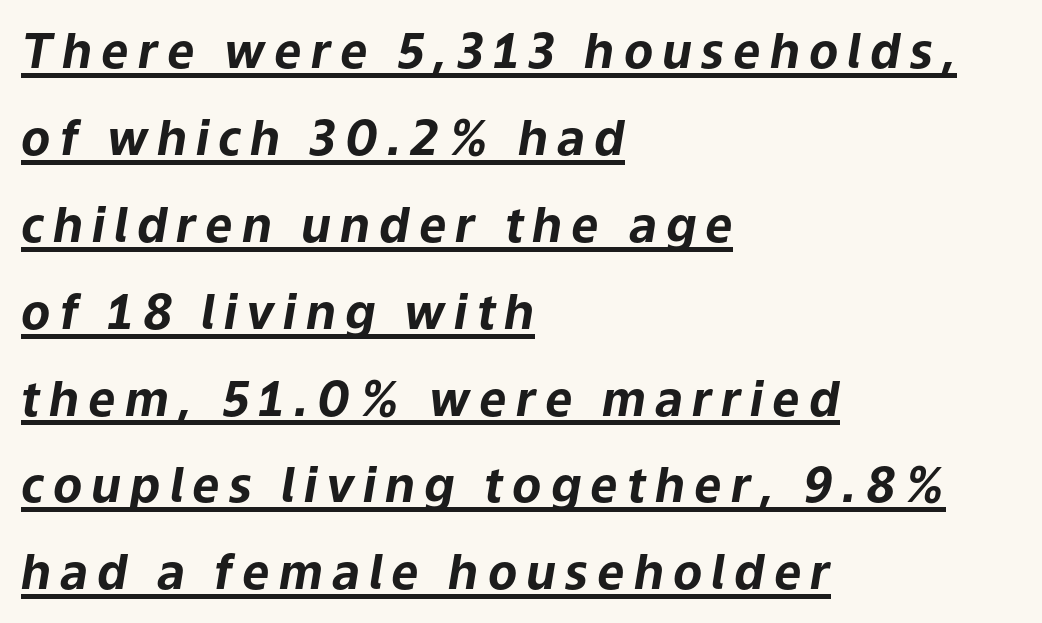
{"italic": "yes", "lean": "right", "slant_degrees": 9, "bold": "yes", "weight": "bold", "width": "normal", "stroke_contrast": "low", "x_height": "medium", "monospaced": "no", "underline": "yes", "align": "left", "line_spacing_ratio": 1.81, "glyph_px": 48}
